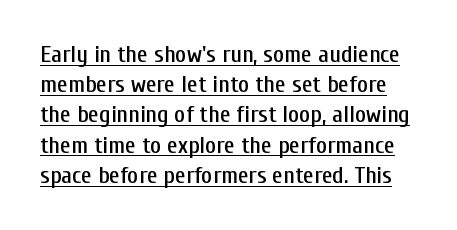
{"italic": "no", "underline": "yes", "line_spacing": "normal", "line_spacing_ratio": 1.26, "letter_spacing": "normal", "letter_spacing_em": 0.0, "glyph_px": 24}
